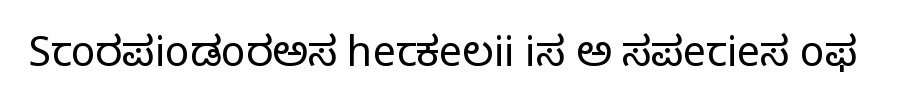
It's the straight-up-and-down kind of type. The face used here is seriffed, in the tradition of book romans. Standard letterfit; no display-style spreading of the glyphs. A light-to-regular cut is what we see here.
